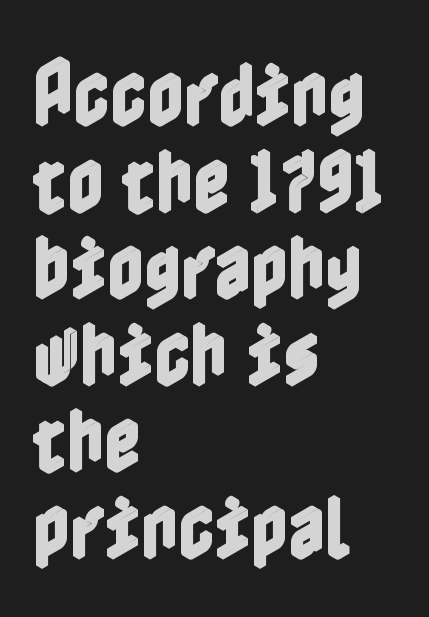
{"italic": "no", "width": "condensed", "x_height": "medium", "underline": "no", "align": "left", "line_spacing_ratio": 1.22, "letter_spacing": "normal", "letter_spacing_em": 0.0, "glyph_px": 71}
